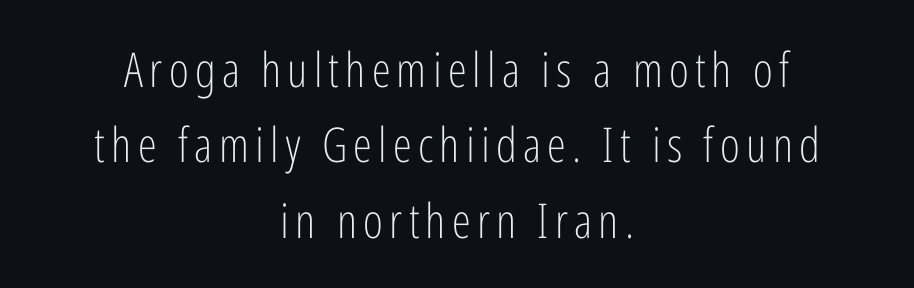
{"serif": "no", "italic": "no", "bold": "no", "weight": "light", "width": "condensed", "stroke_contrast": "low", "x_height": "medium", "monospaced": "no", "underline": "no", "align": "center", "line_spacing": "normal", "line_spacing_ratio": 1.57, "glyph_px": 48}
